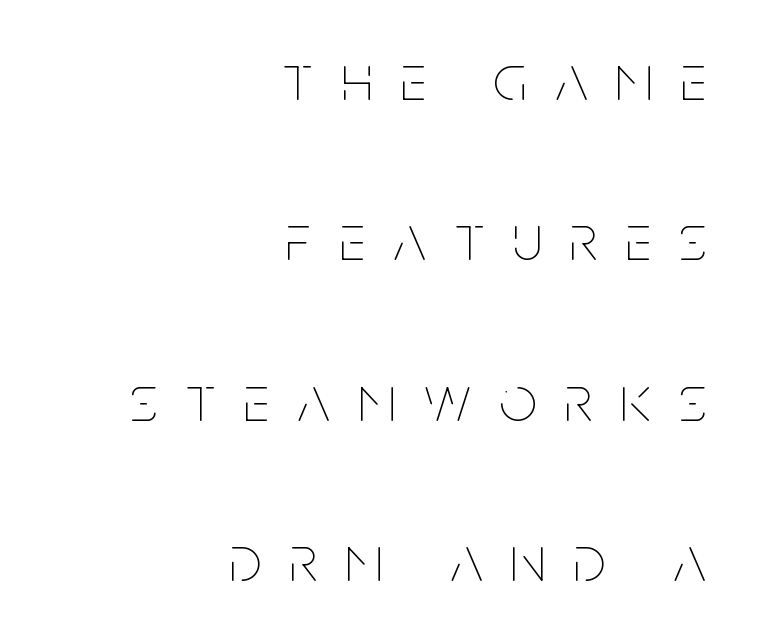
{"italic": "no", "bold": "no", "weight": "thin", "width": "condensed", "stroke_contrast": "low", "x_height": "large", "monospaced": "no", "underline": "no", "align": "right", "line_spacing": "loose", "line_spacing_ratio": 2.43, "letter_spacing": "wide", "letter_spacing_em": 0.43, "glyph_px": 66}
